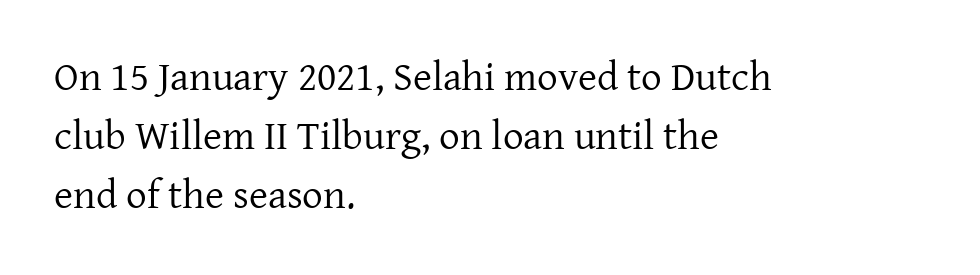
{"serif": "yes", "italic": "no", "bold": "no", "weight": "regular", "width": "normal", "stroke_contrast": "low", "x_height": "medium", "monospaced": "no", "underline": "no", "align": "left", "line_spacing": "normal", "line_spacing_ratio": 1.44, "letter_spacing": "normal", "letter_spacing_em": 0.0, "glyph_px": 41}
